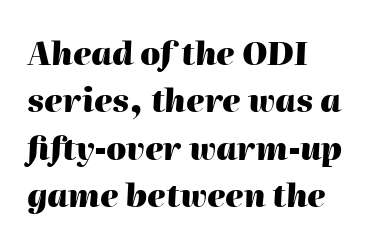
Q: Is the text bold? A: Yes.
Q: Is the text italic (slanted)? A: Yes, it leans right by about 2 degrees.
Q: Is the text underlined? A: No.
Q: How is the paragraph aligned? A: Left-aligned.
Q: Is the spacing between letters normal or unusually wide? A: Normal.
Q: Is the spacing between lines tight, normal or loose? A: Normal.
Q: Width (condensed, normal, or wide)? A: Normal.
Q: Stroke contrast? A: High.
Q: x-height? A: Medium.
Q: Monospaced? A: No.
